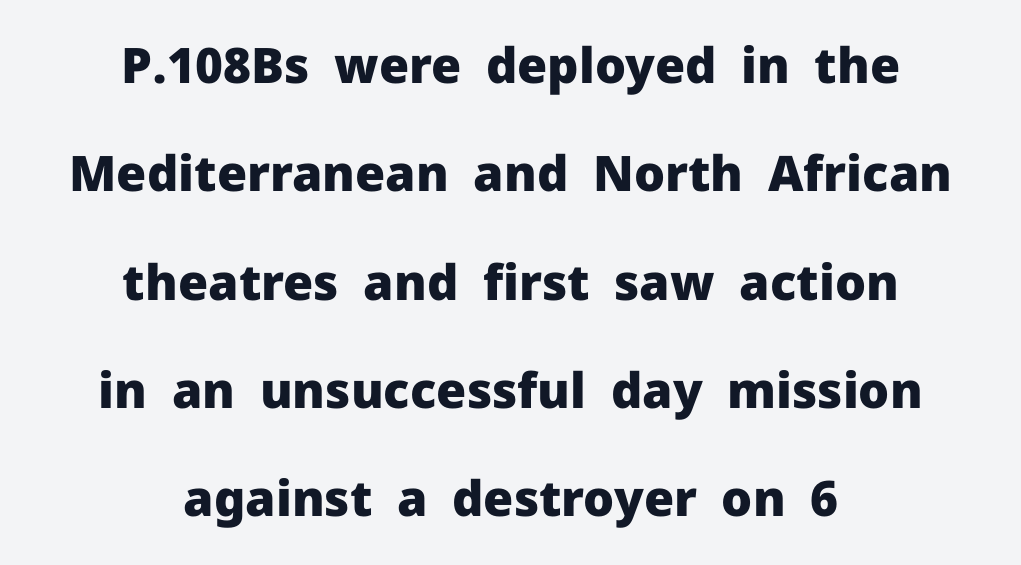
Q: Is the text bold? A: Yes.
Q: Is the text italic (slanted)? A: No, it is upright.
Q: Is the typeface a serif or a sans-serif typeface? A: Sans-serif.
Q: Is the text underlined? A: No.
Q: How is the paragraph aligned? A: Centered.
Q: Is the spacing between letters normal or unusually wide? A: Normal.
Q: Is the spacing between lines tight, normal or loose? A: Loose.
Q: Width (condensed, normal, or wide)? A: Normal.
Q: Stroke contrast? A: Low.
Q: x-height? A: Medium.
Q: Monospaced? A: No.
